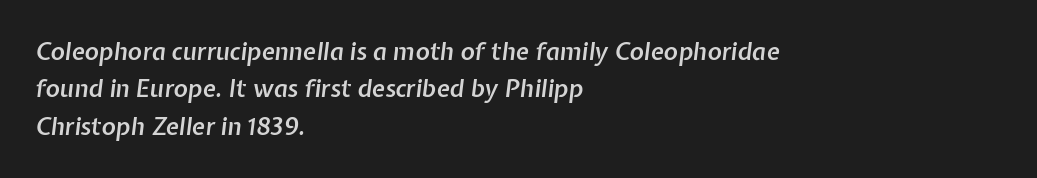
Typesetter's note: demi weight, one step under bold. In terms of leading, this rendering sits right in the middle. Letter spacing: default. These lines are set flush left with a ragged right edge.
